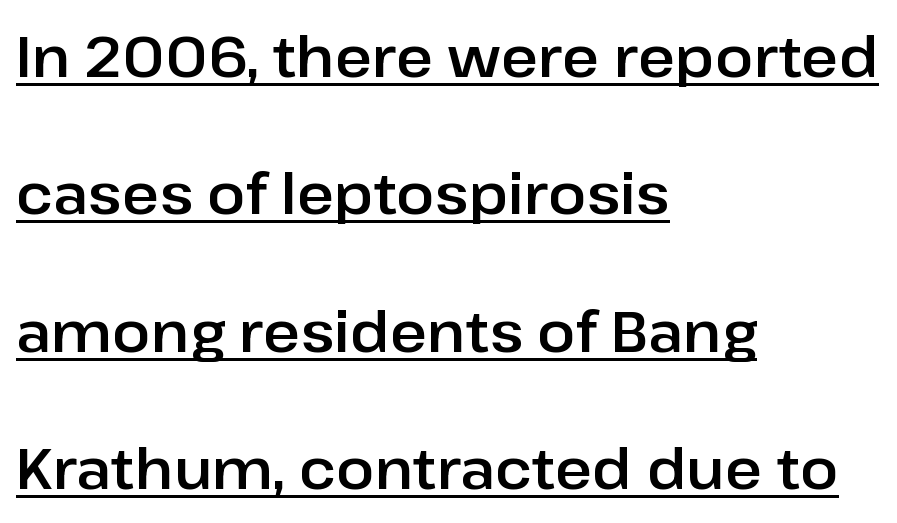
{"serif": "no", "italic": "no", "width": "normal", "stroke_contrast": "low", "x_height": "medium", "monospaced": "no", "underline": "yes", "align": "left", "line_spacing": "loose", "line_spacing_ratio": 2.41, "letter_spacing": "normal", "letter_spacing_em": 0.0, "glyph_px": 57}
